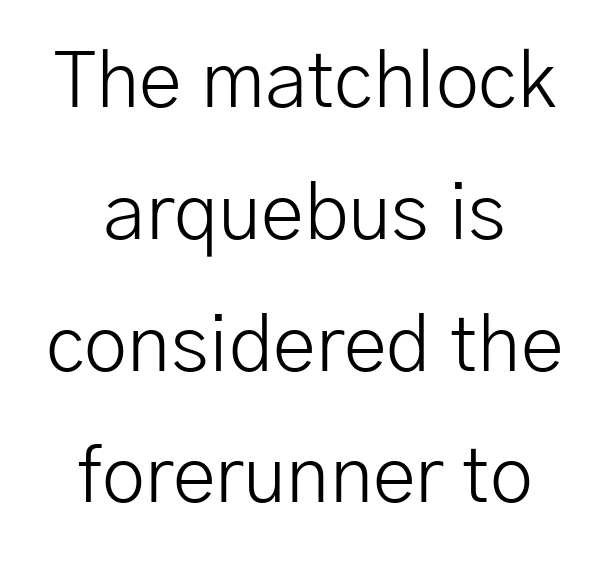
Students, note that the glyphs here touch the page at normal intervals. Horizontally, the lines are justified to the midpoint only. Do the characters align in a grid? No, the font is proportional. A typesetter would call this leading conventional body-copy spacing. The letters look calm and open, with moderate or lighter stems. Vertical strokes here are truly vertical.
